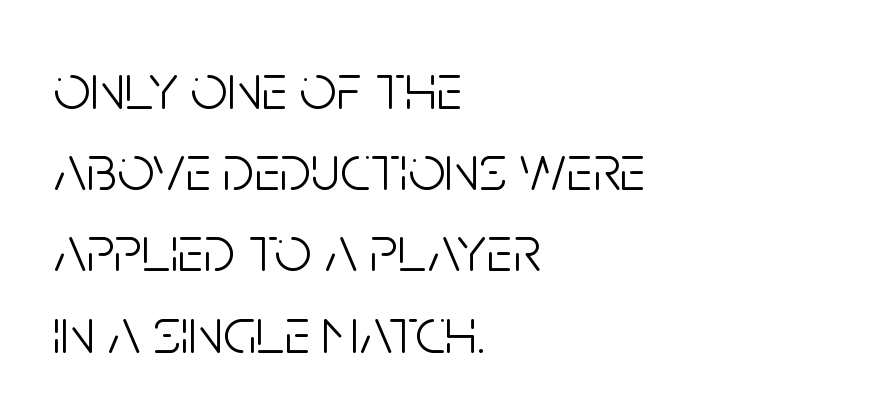
Q: Is the text bold? A: No.
Q: Is the text italic (slanted)? A: No, it is upright.
Q: Is the typeface a serif or a sans-serif typeface? A: Sans-serif.
Q: Is the text underlined? A: No.
Q: How is the paragraph aligned? A: Left-aligned.
Q: Is the spacing between letters normal or unusually wide? A: Normal.
Q: Is the spacing between lines tight, normal or loose? A: Normal.
Q: Width (condensed, normal, or wide)? A: Condensed.
Q: Stroke contrast? A: Low.
Q: x-height? A: Large.
Q: Monospaced? A: No.
